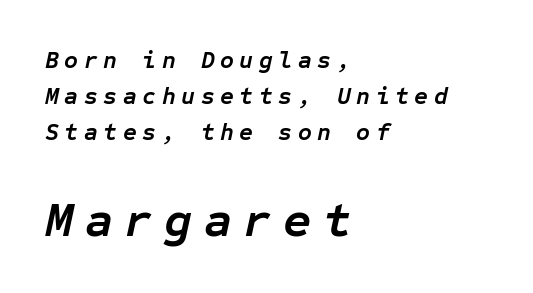
{"italic": "yes", "lean": "right", "slant_degrees": 12, "bold": "yes", "weight": "semibold", "width": "normal", "stroke_contrast": "low", "x_height": "medium", "monospaced": "yes", "underline": "no", "align": "left", "line_spacing": "normal", "line_spacing_ratio": 1.49, "letter_spacing": "wide", "letter_spacing_em": 0.23, "larger_block": "second", "size_ratio": 2.04, "glyph_px": 49}
